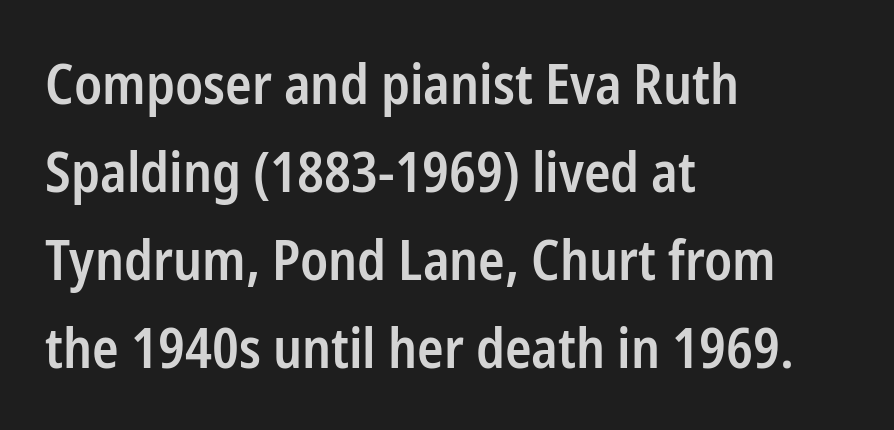
Notice the strokes are somewhat thickened but not fully heavy: this is a semibold. Regular leading. In terms of letterform style, serifs are entirely absent. The face used here is rendered with its standard letterfit. Varying glyph widths throughout — classic text-font behaviour.
